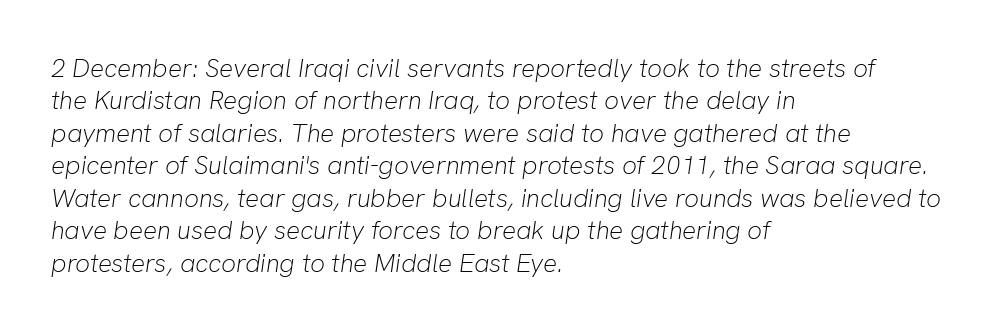
The image shows 26 px text type, italic (leaning right); set left-aligned, normal line spacing (1.25x), normal letter spacing, not underlined.
